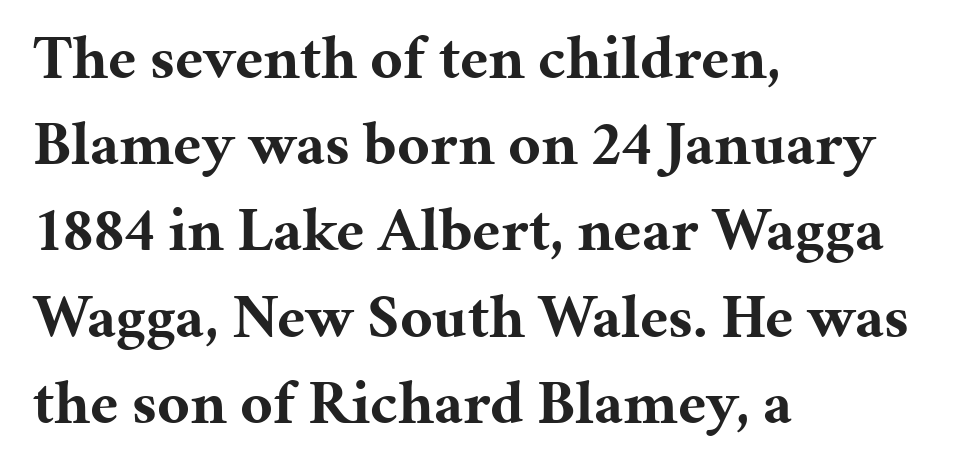
Q: Is the text bold? A: Yes.
Q: Is the text italic (slanted)? A: No, it is upright.
Q: Is the typeface a serif or a sans-serif typeface? A: Serif.
Q: Is the text underlined? A: No.
Q: How is the paragraph aligned? A: Left-aligned.
Q: Is the spacing between letters normal or unusually wide? A: Normal.
Q: Is the spacing between lines tight, normal or loose? A: Normal.
Q: Width (condensed, normal, or wide)? A: Normal.
Q: Stroke contrast? A: Medium.
Q: x-height? A: Medium.
Q: Monospaced? A: No.
